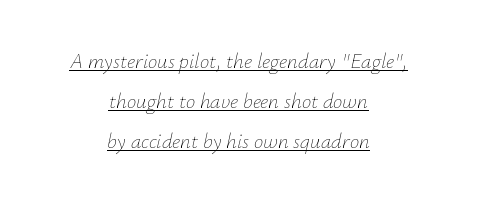
{"italic": "yes", "lean": "right", "slant_degrees": 12, "bold": "no", "underline": "yes", "align": "center", "line_spacing": "loose", "line_spacing_ratio": 1.9, "letter_spacing": "normal", "letter_spacing_em": 0.0, "glyph_px": 21}
